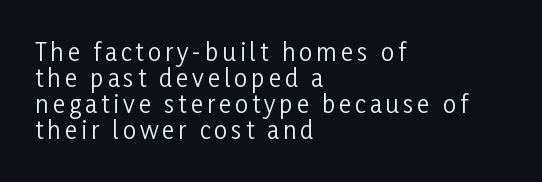
Decoration check: the copy has no underline. The font is comparable to plain body text, perhaps lighter. Each line starts at the same left margin while the right side varies. Line spacing here is tight. Style check: upright.
